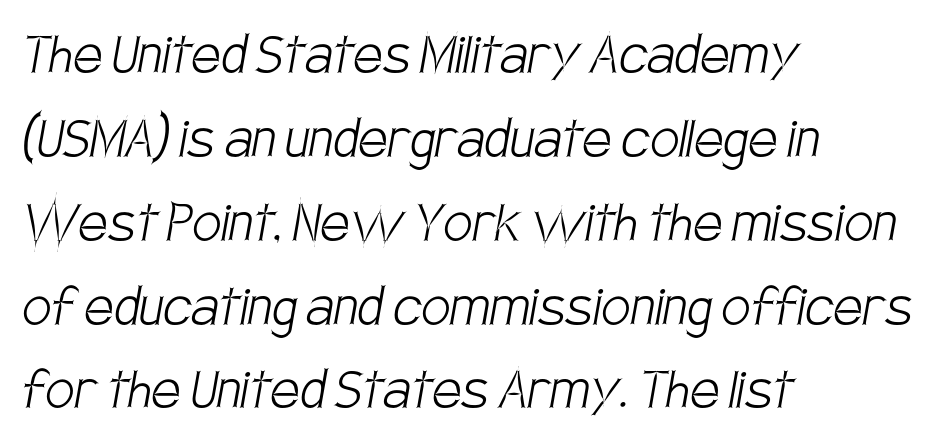
This sample uses plain, unmodified letter spacing. You could not count columns in this text — the font is proportionally spaced. Is this a sans? Yes — the strokes have no serifs. One-word summary of the alignment: left.
